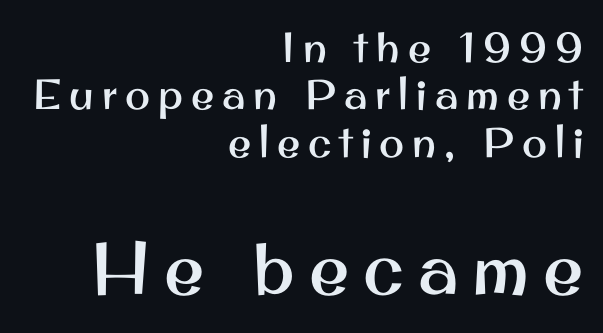
{"serif": "no", "italic": "no", "width": "normal", "stroke_contrast": "medium", "x_height": "small", "monospaced": "no", "underline": "no", "align": "right", "line_spacing": "tight", "line_spacing_ratio": 1.13, "larger_block": "second", "size_ratio": 1.74, "glyph_px": 73}
